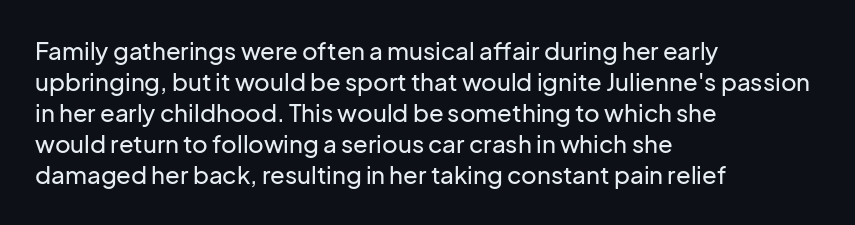
The rag falls on the right side of this text block. How would I describe the line gaps? Plain and ordinary. Ordinary non-slanted type is in use. The gaps between neighbouring characters are ordinary and unremarkable.
